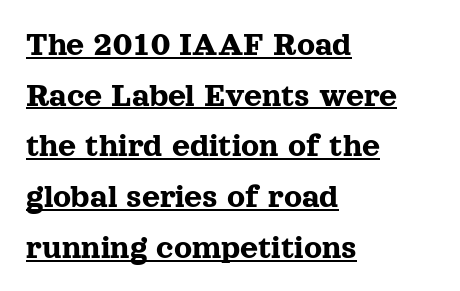
Q: Is the text italic (slanted)? A: No, it is upright.
Q: Is the typeface a serif or a sans-serif typeface? A: Serif.
Q: Is the text underlined? A: Yes.
Q: How is the paragraph aligned? A: Left-aligned.
Q: Is the spacing between letters normal or unusually wide? A: Normal.
Q: Is the spacing between lines tight, normal or loose? A: Normal.
Q: Width (condensed, normal, or wide)? A: Normal.
Q: x-height? A: Medium.
Q: Monospaced? A: No.
